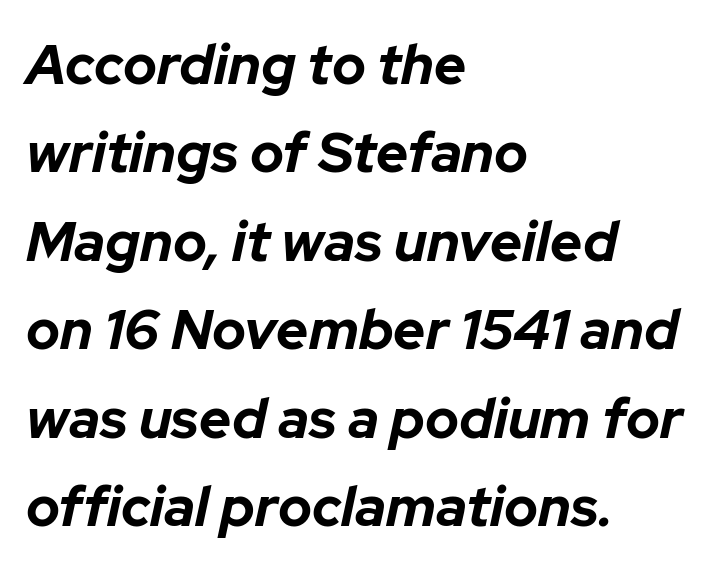
{"italic": "yes", "lean": "right", "slant_degrees": 12, "bold": "yes", "weight": "bold", "width": "normal", "stroke_contrast": "low", "x_height": "medium", "monospaced": "no", "underline": "no", "align": "left", "line_spacing": "normal", "line_spacing_ratio": 1.58, "letter_spacing": "normal", "letter_spacing_em": 0.0, "glyph_px": 56}
